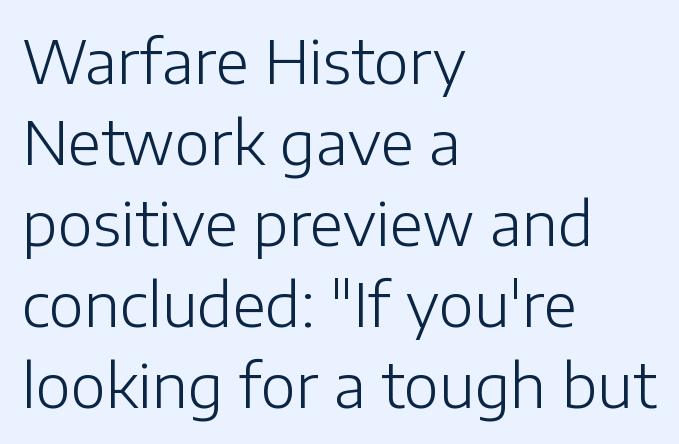
Q: Is the text bold? A: No.
Q: Is the text italic (slanted)? A: No, it is upright.
Q: Is the typeface a serif or a sans-serif typeface? A: Sans-serif.
Q: Is the text underlined? A: No.
Q: How is the paragraph aligned? A: Left-aligned.
Q: Is the spacing between letters normal or unusually wide? A: Normal.
Q: Is the spacing between lines tight, normal or loose? A: Normal.
Q: Width (condensed, normal, or wide)? A: Normal.
Q: Stroke contrast? A: Low.
Q: x-height? A: Medium.
Q: Monospaced? A: No.
